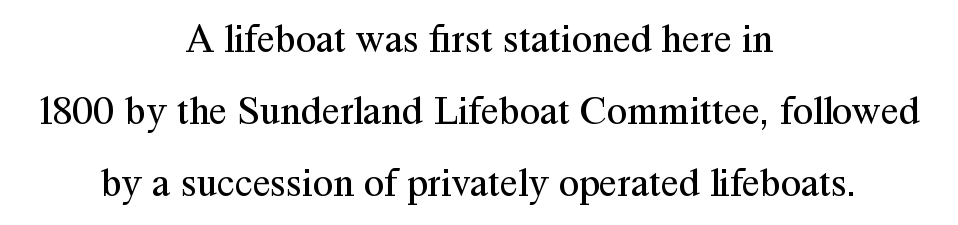
{"serif": "yes", "italic": "no", "bold": "no", "weight": "regular", "width": "normal", "stroke_contrast": "medium", "x_height": "medium", "monospaced": "no", "underline": "no", "align": "center", "line_spacing_ratio": 1.76, "letter_spacing": "normal", "letter_spacing_em": 0.0, "glyph_px": 41}
